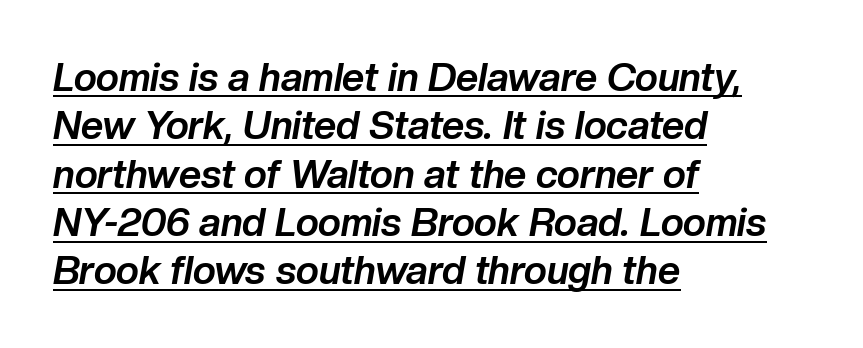
As a designer I'd log this as weight 700, bold. The letters advance in unequal steps, a hallmark of proportional type. One-word summary of the alignment: left. Every character sits at an angle, as italics do. Tracking value appears to be zero — textbook default spacing. A baseline rule has been typeset under these characters.
